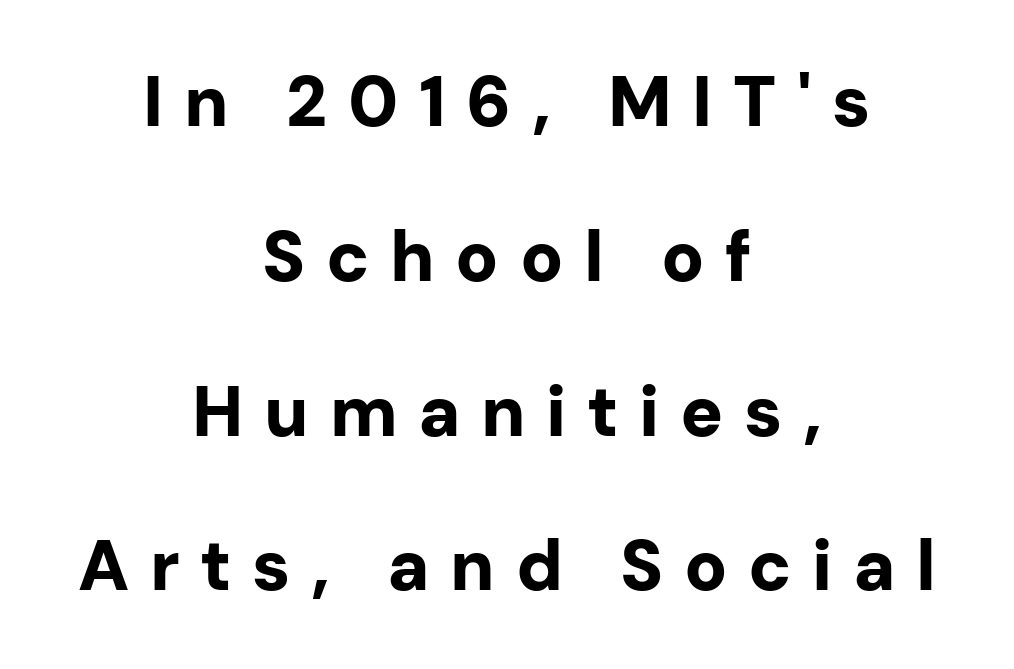
The image shows 71 px bold sans-serif type, upright; set centered, loose line spacing (2.18x), unusually wide letter spacing (+0.29 em), not underlined; low stroke contrast and a medium x-height.
